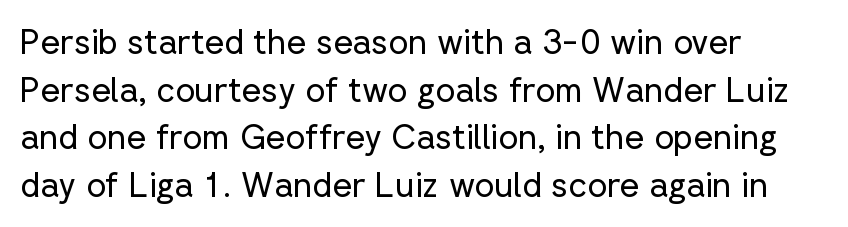
The image shows 34 px regular-weight sans-serif type, upright; set left-aligned, normal line spacing (1.4x), normal letter spacing, not underlined; low stroke contrast and a medium x-height.
